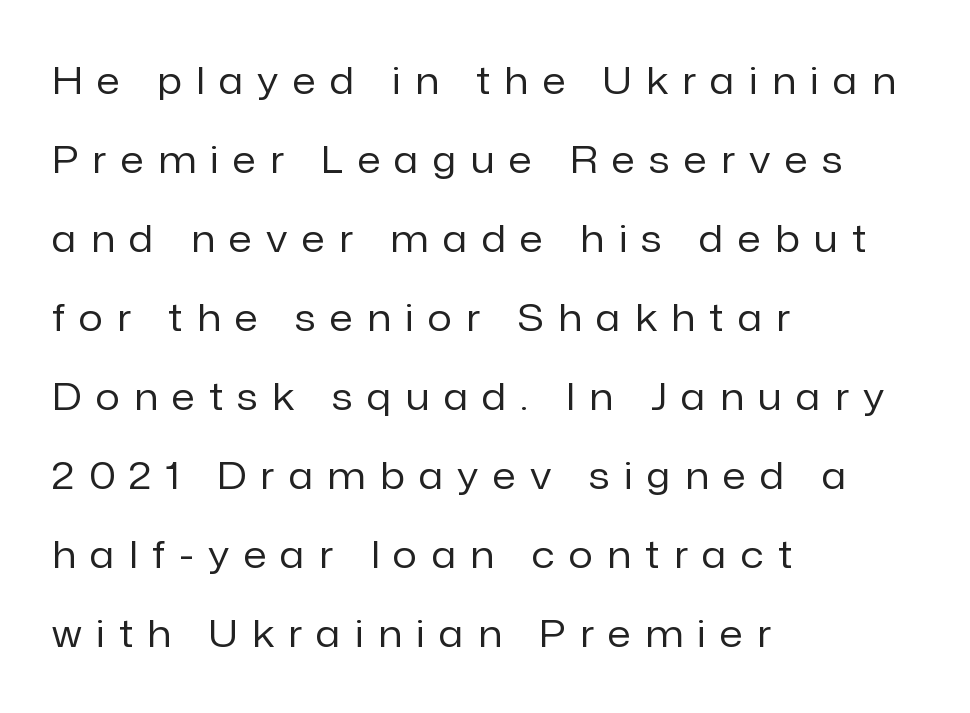
{"serif": "no", "italic": "no", "bold": "no", "weight": "regular", "width": "normal", "stroke_contrast": "low", "x_height": "medium", "monospaced": "no", "underline": "no", "align": "left", "line_spacing": "loose", "line_spacing_ratio": 2.08, "letter_spacing": "wide", "letter_spacing_em": 0.38, "glyph_px": 38}
